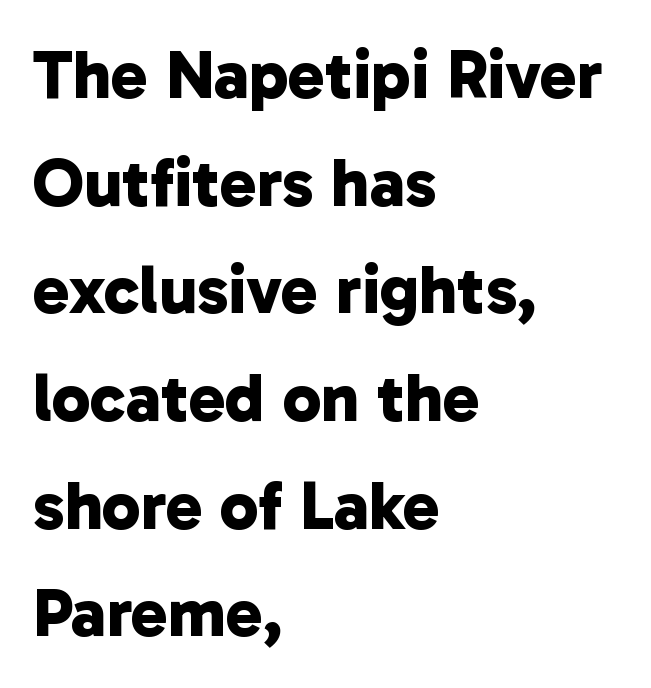
{"serif": "no", "bold": "yes", "weight": "bold", "width": "normal", "stroke_contrast": "low", "x_height": "medium", "monospaced": "no", "underline": "no", "align": "left", "line_spacing": "normal", "line_spacing_ratio": 1.56, "letter_spacing": "normal", "letter_spacing_em": 0.0, "glyph_px": 69}
